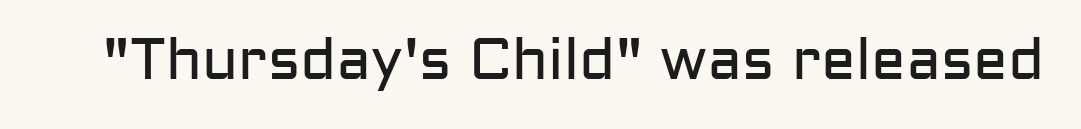
{"serif": "no", "italic": "no", "bold": "no", "weight": "regular", "width": "normal", "stroke_contrast": "low", "x_height": "medium", "monospaced": "no", "underline": "no", "letter_spacing": "normal", "letter_spacing_em": 0.0, "glyph_px": 58}
